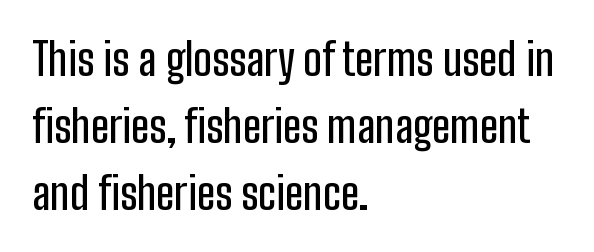
The image shows 44 px condensed sans-serif type, upright; set left-aligned, normal line spacing (1.52x), normal letter spacing, not underlined; low stroke contrast and a medium x-height.
